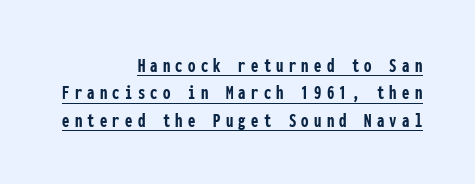
The image shows 21 px bold type, upright; set right-aligned, normal line spacing (1.3x), unusually wide letter spacing (+0.25 em), underlined.
